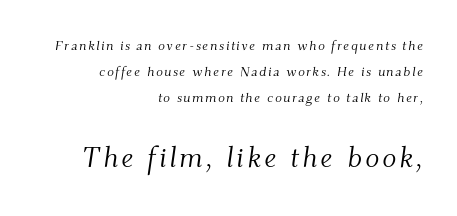
{"serif": "yes", "italic": "yes", "lean": "right", "slant_degrees": 9, "bold": "no", "weight": "light", "width": "normal", "stroke_contrast": "medium", "x_height": "small", "monospaced": "no", "underline": "no", "align": "right", "line_spacing_ratio": 1.85, "larger_block": "second", "size_ratio": 2.07, "glyph_px": 29}
